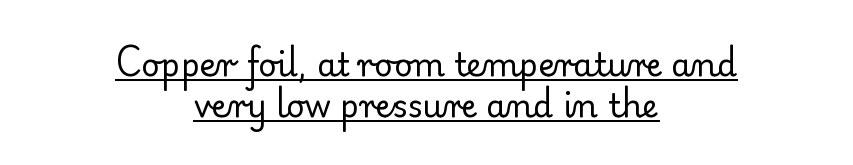
How are the letters spaced? Ordinarily, with no added tracking. The lines sit at an ordinary, default distance from one another. The face used here is seriffed, in the tradition of book romans. In terms of posture, this sample is upright. Do the characters align in a grid? No, the font is proportional.
